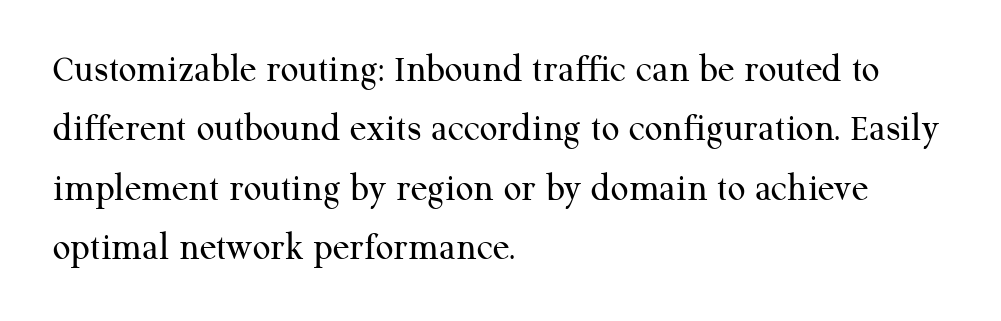
Q: Is the text bold? A: No.
Q: Is the text italic (slanted)? A: No, it is upright.
Q: Is the typeface a serif or a sans-serif typeface? A: Serif.
Q: Is the text underlined? A: No.
Q: How is the paragraph aligned? A: Left-aligned.
Q: Is the spacing between letters normal or unusually wide? A: Normal.
Q: Is the spacing between lines tight, normal or loose? A: Normal.
Q: Width (condensed, normal, or wide)? A: Normal.
Q: Stroke contrast? A: Medium.
Q: x-height? A: Medium.
Q: Monospaced? A: No.
